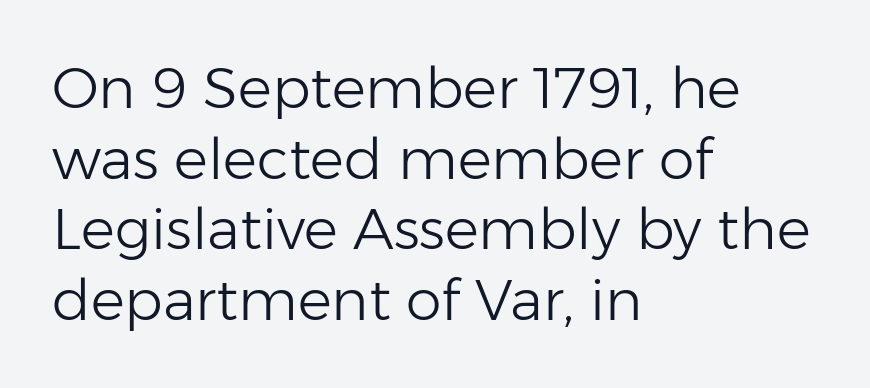
The image shows 57 px light sans-serif type, upright; set left-aligned, line spacing 1.24x, normal letter spacing, not underlined; low stroke contrast and a medium x-height.
